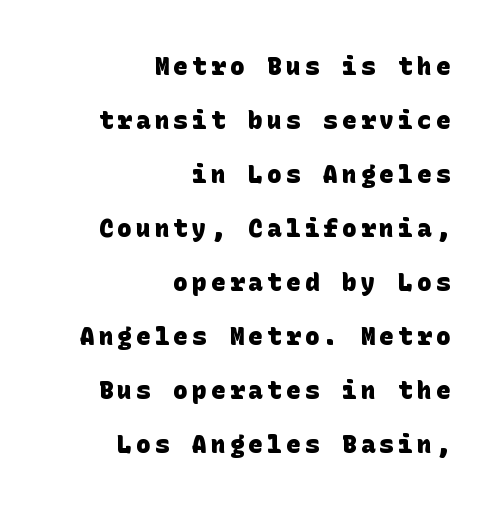
Where is the straight margin? On the right. Heft: maximum for text — a bold. Vertical spacing — loose. Check under the words: just untouched page.
